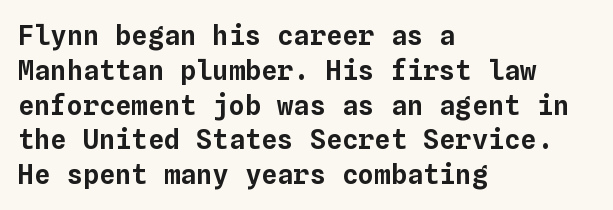
Students, observe: this is what conventionally led text looks like. This sample uses plain, unmodified letter spacing. Nobody drew a line under any word here. The typesetter chose a ragged-right arrangement here. Style check: upright.
